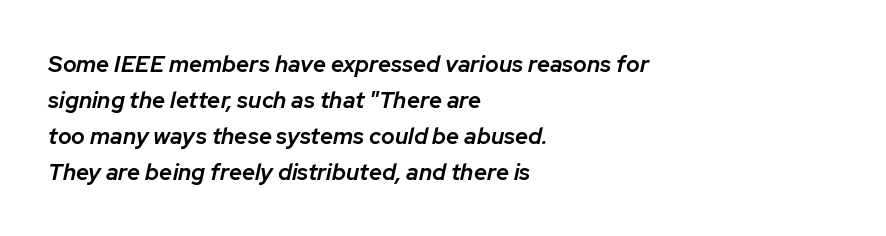
Q: Is the text bold? A: Semi-bold.
Q: Is the text italic (slanted)? A: Yes, it leans right by about 12 degrees.
Q: Is the text underlined? A: No.
Q: How is the paragraph aligned? A: Left-aligned.
Q: Is the spacing between letters normal or unusually wide? A: Normal.
Q: Is the spacing between lines tight, normal or loose? A: Normal.
